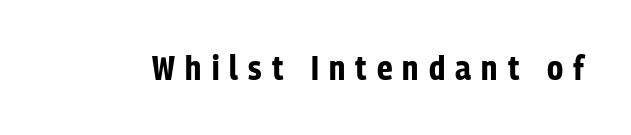
{"serif": "no", "italic": "no", "bold": "yes", "weight": "bold", "width": "condensed", "stroke_contrast": "low", "x_height": "medium", "monospaced": "no", "underline": "no", "letter_spacing": "wide", "letter_spacing_em": 0.3, "glyph_px": 34}
